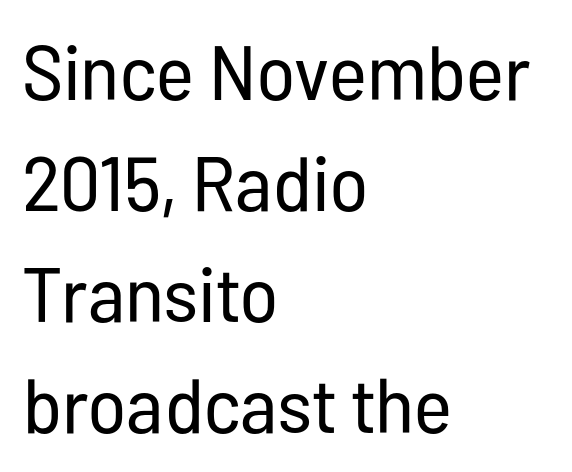
Looks like regular typesetting: each glyph gets only the width it needs. A light-to-regular cut is what we see here. Line spacing here is normal. Every stem runs plumb, perpendicular to the baseline.
